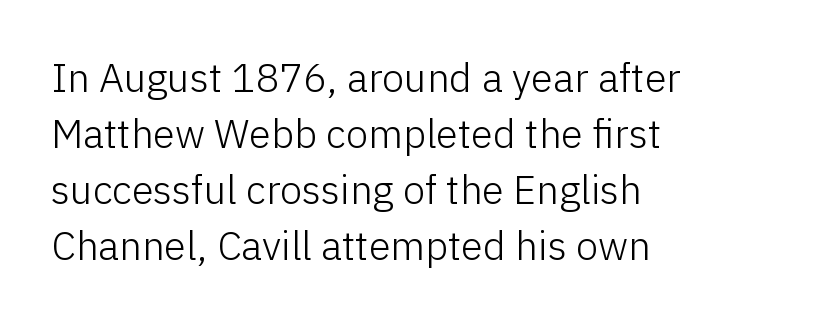
The image shows 40 px light sans-serif type, upright; set left-aligned, normal line spacing (1.4x), normal letter spacing, not underlined; low stroke contrast and a medium x-height.
